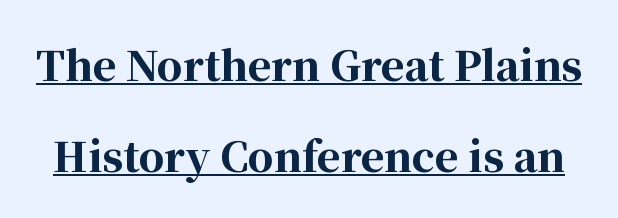
The image shows 40 px bold serif type, upright; set loose line spacing (2.27x), normal letter spacing, underlined; high stroke contrast and a medium x-height.
